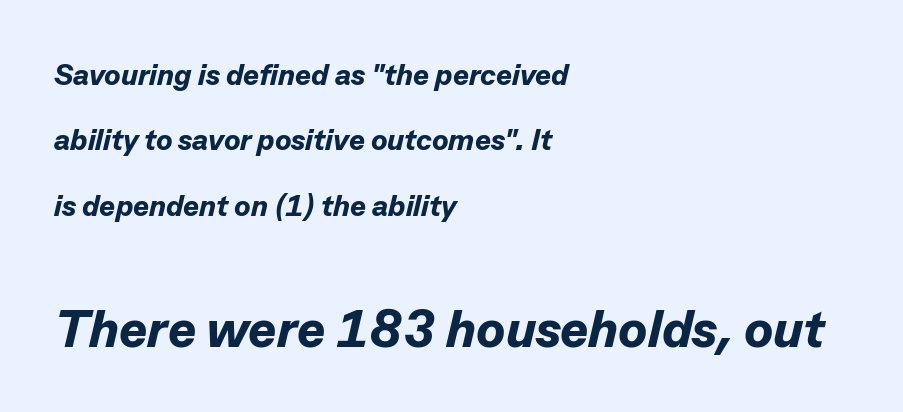
The image shows 53 px bold type, italic (leaning right); set left-aligned, loose line spacing (2.18x), normal letter spacing, not underlined; the second (bottom) block is 1.77x larger; low stroke contrast and a medium x-height.
